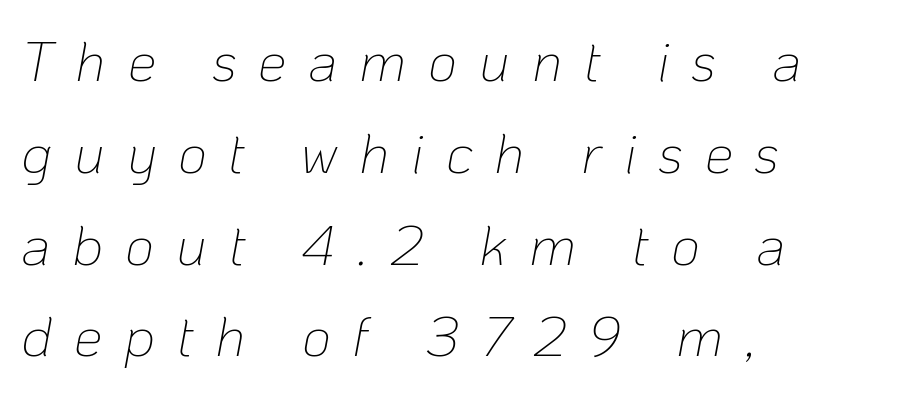
{"italic": "yes", "lean": "right", "slant_degrees": 10, "bold": "no", "weight": "thin", "width": "normal", "stroke_contrast": "low", "x_height": "medium", "monospaced": "no", "underline": "no", "align": "left", "line_spacing": "normal", "line_spacing_ratio": 1.61, "letter_spacing": "wide", "letter_spacing_em": 0.38, "glyph_px": 57}
